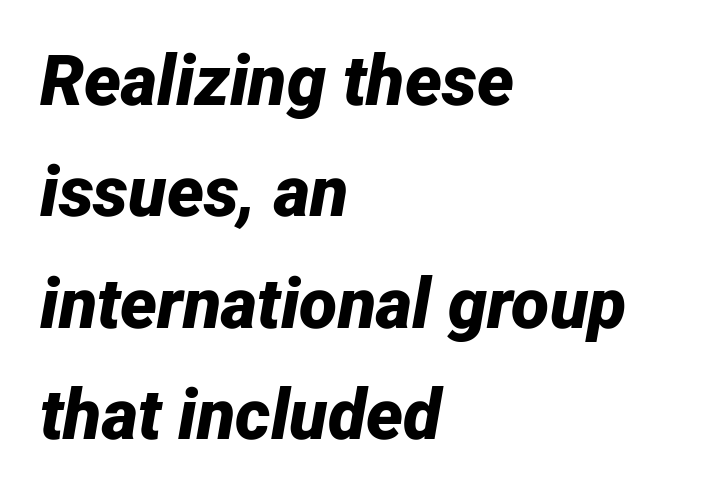
{"italic": "yes", "lean": "right", "slant_degrees": 12, "bold": "yes", "weight": "bold", "width": "normal", "stroke_contrast": "low", "x_height": "medium", "monospaced": "no", "underline": "no", "align": "left", "line_spacing": "normal", "line_spacing_ratio": 1.59, "letter_spacing": "normal", "letter_spacing_em": 0.0, "glyph_px": 70}
